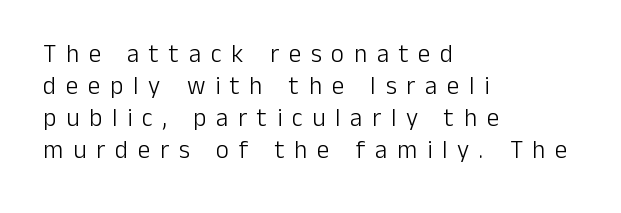
Q: Is the text bold? A: No.
Q: Is the text italic (slanted)? A: No, it is upright.
Q: Is the text underlined? A: No.
Q: How is the paragraph aligned? A: Left-aligned.
Q: Is the spacing between letters normal or unusually wide? A: Unusually wide.
Q: Is the spacing between lines tight, normal or loose? A: Normal.
